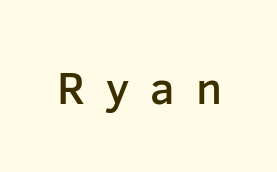
You could only call the tracking loose — the letters float apart. Weight check: semibold — heavier than regular, not quite bold. Upright lettering throughout. You could not count columns in this text — the font is proportionally spaced. Check the space under the baseline: it is left empty. Note: no serifs on the glyphs.
